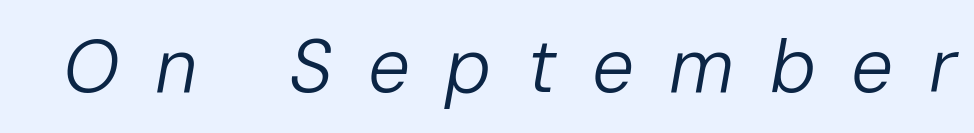
{"italic": "yes", "lean": "right", "slant_degrees": 10, "bold": "no", "weight": "regular", "width": "normal", "stroke_contrast": "low", "x_height": "medium", "monospaced": "no", "underline": "no", "letter_spacing": "wide", "letter_spacing_em": 0.47, "glyph_px": 75}
